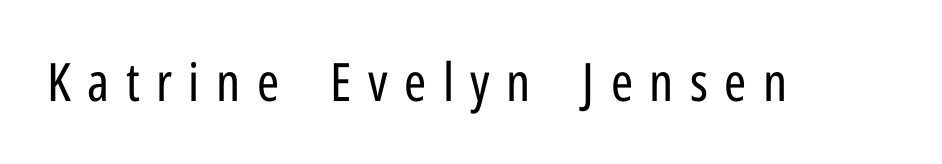
{"serif": "no", "italic": "no", "bold": "no", "weight": "regular", "width": "condensed", "stroke_contrast": "low", "x_height": "medium", "monospaced": "no", "underline": "no", "letter_spacing": "wide", "letter_spacing_em": 0.31, "glyph_px": 53}
